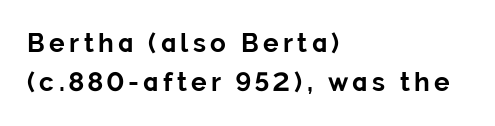
{"italic": "no", "bold": "yes", "underline": "no", "align": "left", "line_spacing": "normal", "line_spacing_ratio": 1.51, "glyph_px": 26}
